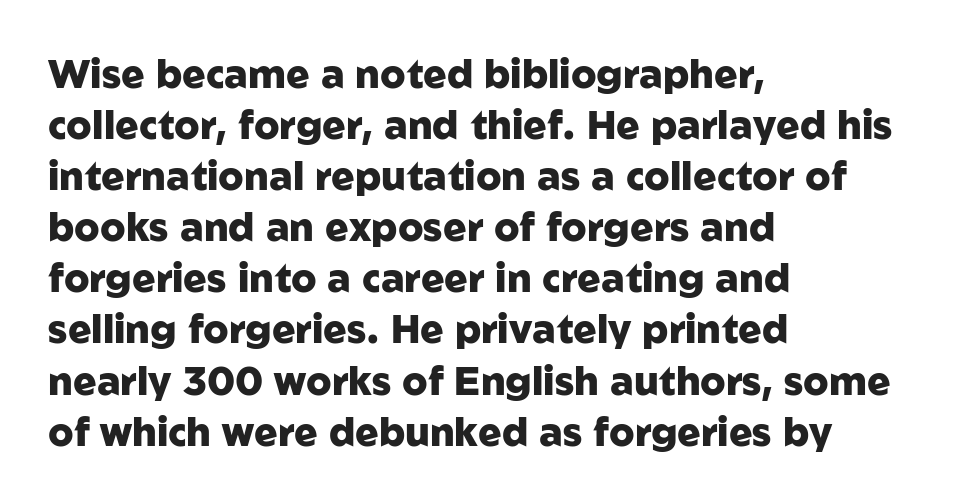
A typesetter would mark this as roman, not italic. Every letter is thick-stroked: bold, no question. Alignment: flush left. The type family on display is of the sans-serif kind. Each new line begins a customary step beneath the previous one. Decoration check: the copy has no underline.
